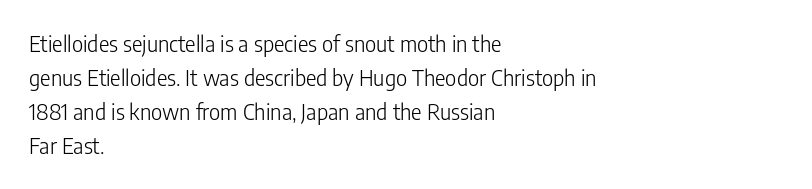
The image shows 22 px text type, upright; set left-aligned, normal line spacing (1.55x), normal letter spacing, not underlined.
